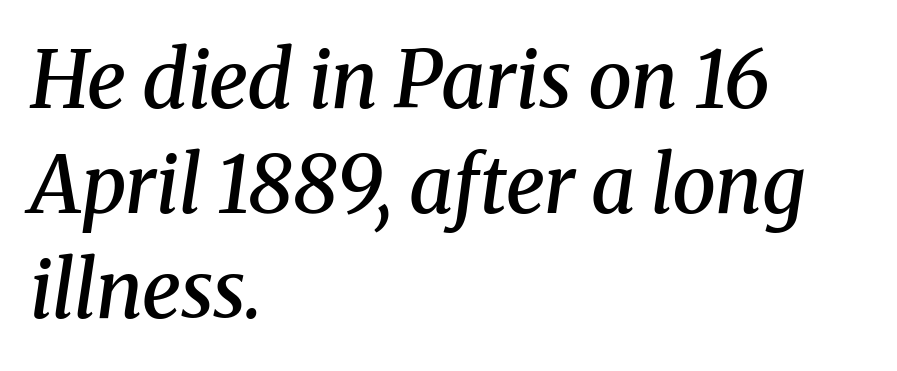
The passage is arranged the way most books set body copy — flush left. The block of text has a typical density, with ordinary space between rows. Has an underline been added? It has not. Spacing verdict: proportional, widths tailored to each character. A typesetter would mark this as italic. Is the letter spacing exaggerated? No — it looks like the ordinary default.
